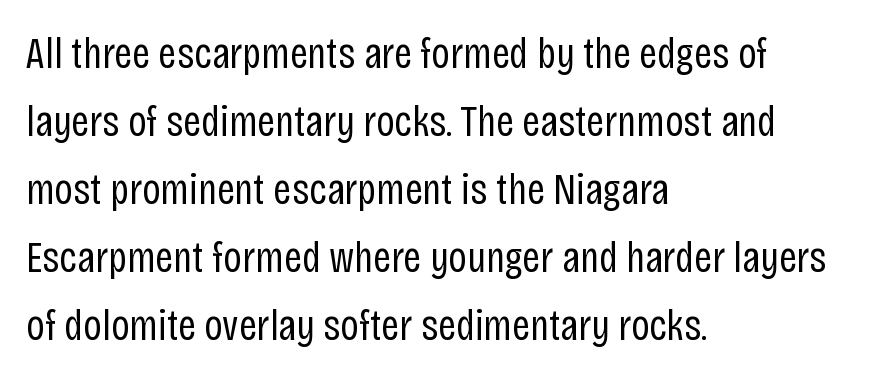
Honestly, the row spacing looks completely unremarkable. Letterform terminals end flat and unadorned throughout the passage. Notice how the stems are strictly vertical — no italics here. The weight would be labelled regular, book, light, or lighter still. Check under the words: just untouched page.
